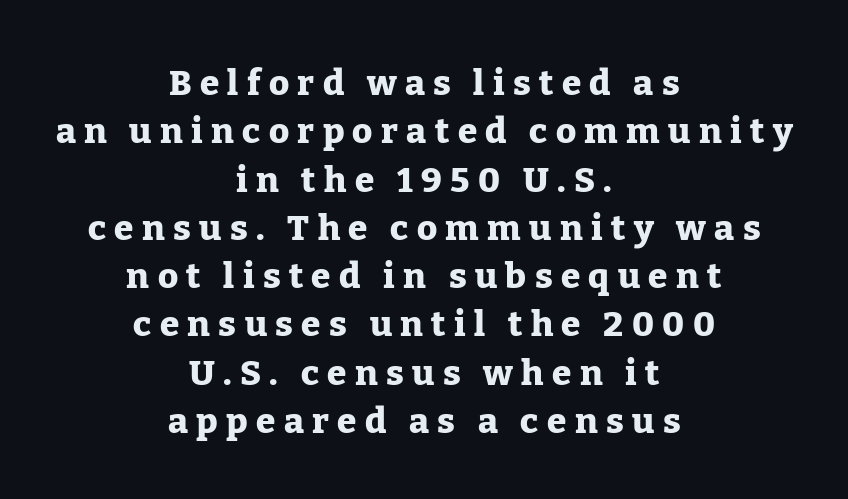
The image shows 35 px heavy serif type, upright; set centered, normal line spacing (1.38x), unusually wide letter spacing (+0.24 em), not underlined; low stroke contrast and a medium x-height.
